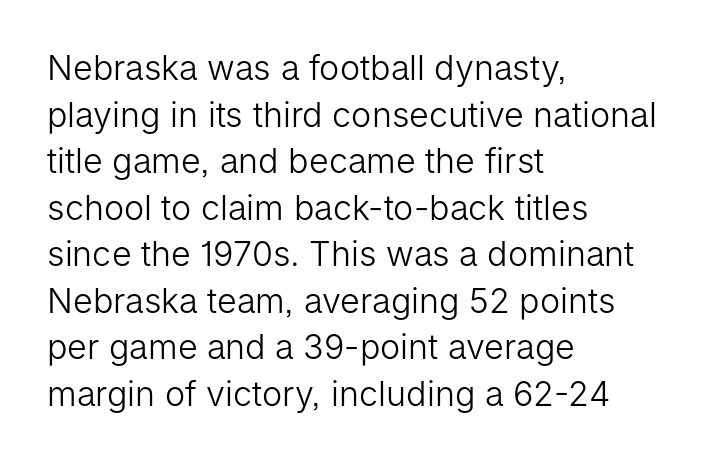
This is not heavy type; no bold has been used. Where is the straight margin? On the left. You can tell it's not italic because the verticals are truly vertical. Typographically, this falls in the sans-serif category.
